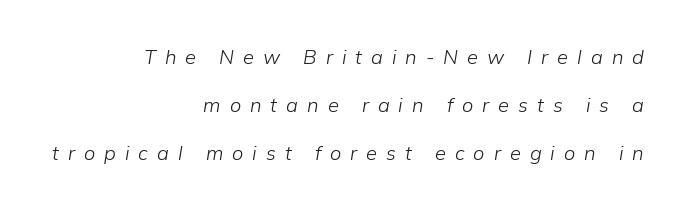
{"italic": "yes", "lean": "right", "slant_degrees": 9, "bold": "no", "underline": "no", "align": "right", "line_spacing": "loose", "line_spacing_ratio": 2.39, "letter_spacing": "wide", "letter_spacing_em": 0.45, "glyph_px": 20}
